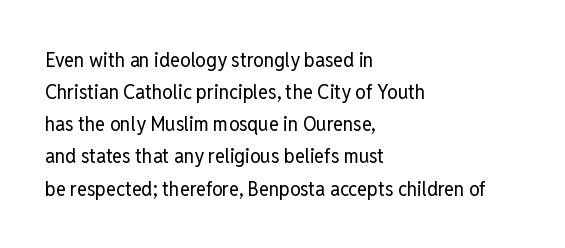
Q: Is the text bold? A: No.
Q: Is the text italic (slanted)? A: No, it is upright.
Q: Is the text underlined? A: No.
Q: How is the paragraph aligned? A: Left-aligned.
Q: Is the spacing between letters normal or unusually wide? A: Normal.
Q: Is the spacing between lines tight, normal or loose? A: Normal.
